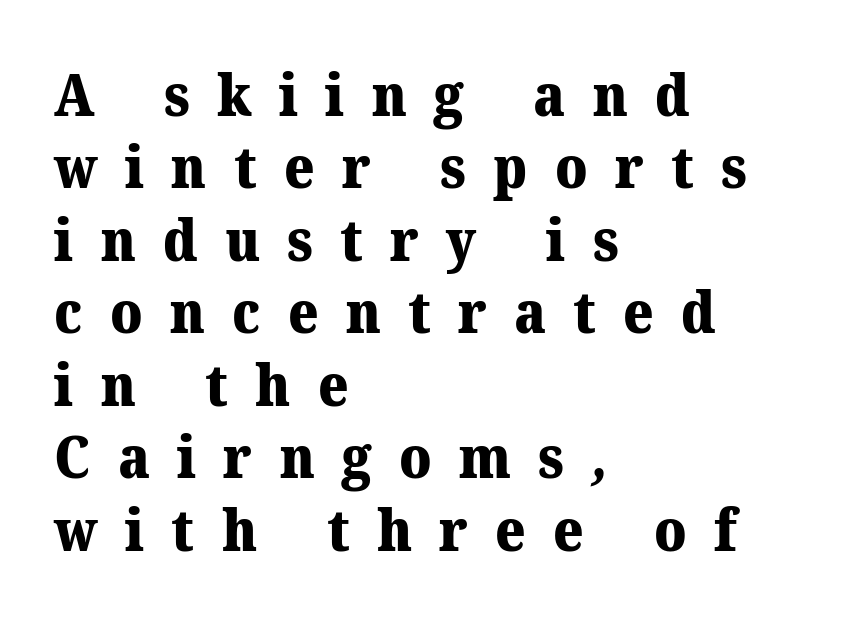
A typesetter would call this heavily tracked-out type. The letters are bold, with thick, heavy strokes. The space between consecutive lines is moderate. No word sits above an underline.
